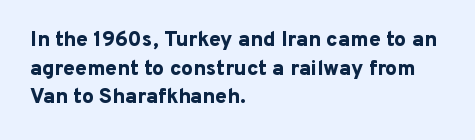
Q: Is the text bold? A: Yes.
Q: Is the text italic (slanted)? A: No, it is upright.
Q: Is the text underlined? A: No.
Q: How is the paragraph aligned? A: Left-aligned.
Q: Is the spacing between letters normal or unusually wide? A: Normal.
Q: Is the spacing between lines tight, normal or loose? A: Normal.
